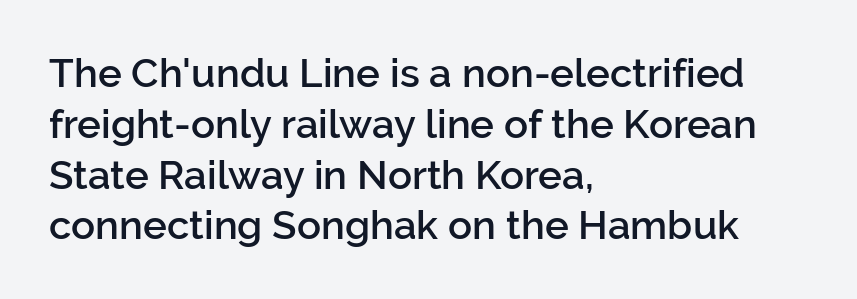
{"serif": "no", "italic": "no", "bold": "semi", "weight": "semibold", "width": "normal", "stroke_contrast": "low", "x_height": "medium", "monospaced": "no", "underline": "no", "align": "left", "line_spacing": "normal", "line_spacing_ratio": 1.27, "letter_spacing": "normal", "letter_spacing_em": 0.0, "glyph_px": 40}
